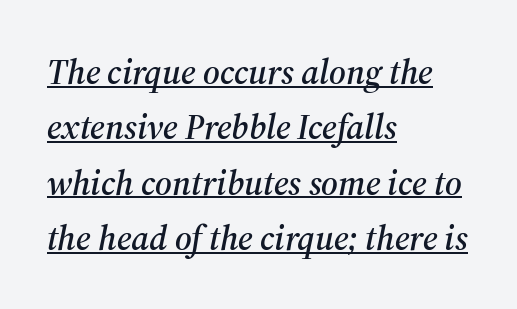
Q: Is the text italic (slanted)? A: Yes, it leans right by about 12 degrees.
Q: Is the typeface a serif or a sans-serif typeface? A: Serif.
Q: Is the text underlined? A: Yes.
Q: How is the paragraph aligned? A: Left-aligned.
Q: Is the spacing between letters normal or unusually wide? A: Normal.
Q: Is the spacing between lines tight, normal or loose? A: Normal.
Q: Width (condensed, normal, or wide)? A: Normal.
Q: Stroke contrast? A: Medium.
Q: x-height? A: Medium.
Q: Monospaced? A: No.
